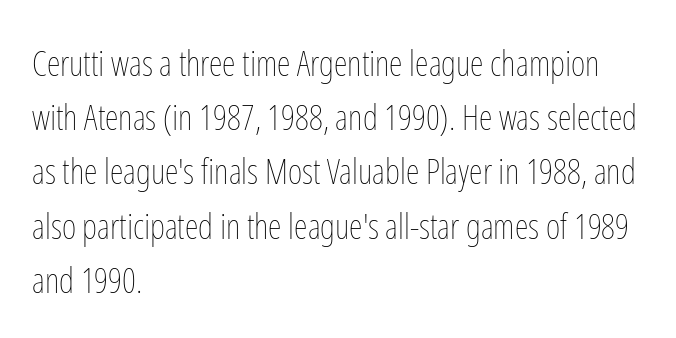
The image shows 35 px thin, condensed type, upright; set left-aligned, normal line spacing (1.55x), normal letter spacing, not underlined; low stroke contrast and a medium x-height.
